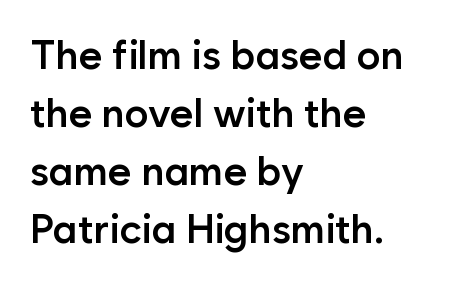
The font is running at a semibold setting, under full bold. No extra tracking has been applied to these lines. Style check: upright. Interline gaps are of average width in this sample. The face used here is proportionally spaced, like ordinary book or web type.
